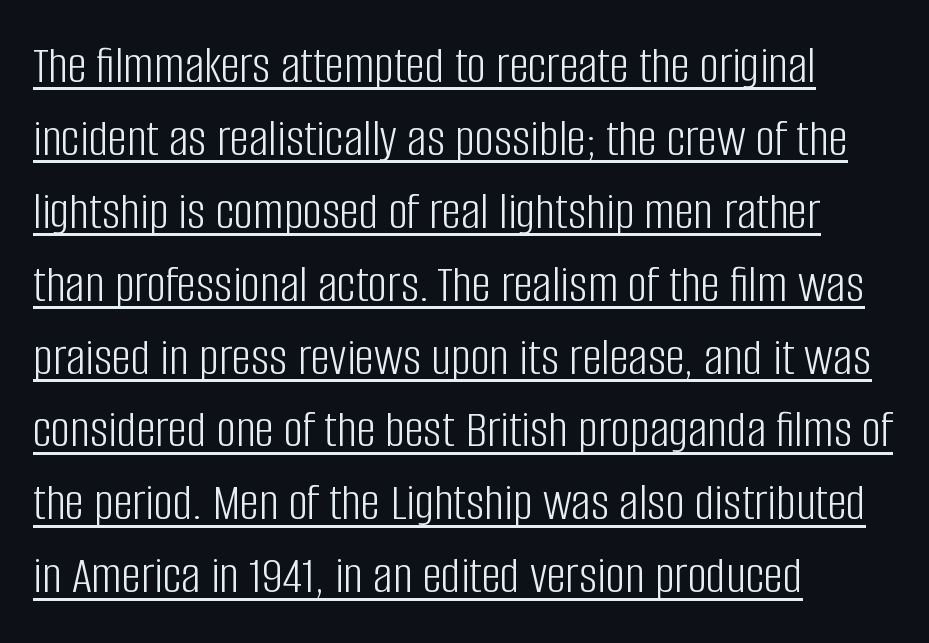
Q: Is the text bold? A: No.
Q: Is the text italic (slanted)? A: No, it is upright.
Q: Is the typeface a serif or a sans-serif typeface? A: Sans-serif.
Q: Is the text underlined? A: Yes.
Q: How is the paragraph aligned? A: Left-aligned.
Q: Is the spacing between letters normal or unusually wide? A: Normal.
Q: Is the spacing between lines tight, normal or loose? A: Normal.
Q: Width (condensed, normal, or wide)? A: Condensed.
Q: Stroke contrast? A: Low.
Q: x-height? A: Large.
Q: Monospaced? A: No.
